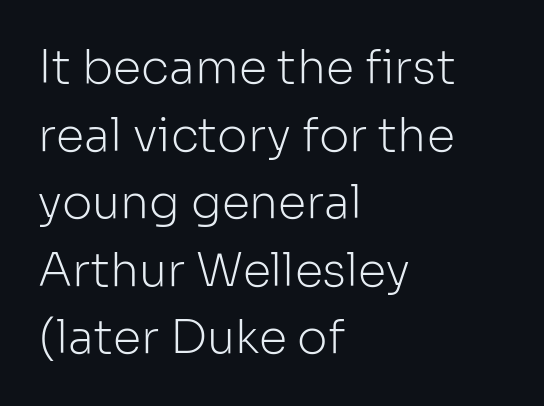
The image shows 46 px light sans-serif type, upright; set left-aligned, normal line spacing (1.47x), normal letter spacing, not underlined; low stroke contrast and a medium x-height.
